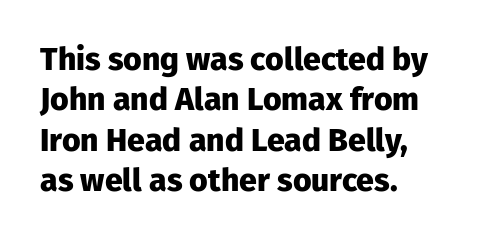
The rendering uses a moderate line-height, typical for paragraphs. What weight is shown? A full bold with thick strokes. The letters sit at their default tracking, neither squeezed nor spread. Font category for this specimen: sans-serif.
